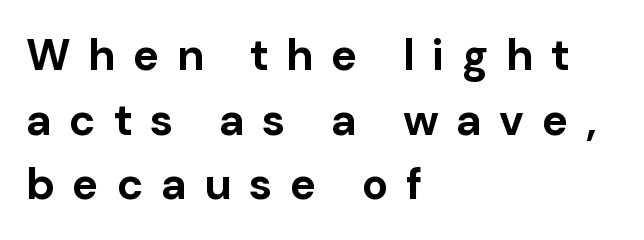
The face used here is proportionally spaced, like ordinary book or web type. Unlike italic type, these characters show no tilt at all. The rendering anchors every line to the left-hand side. Descenders hang freely into open space.
